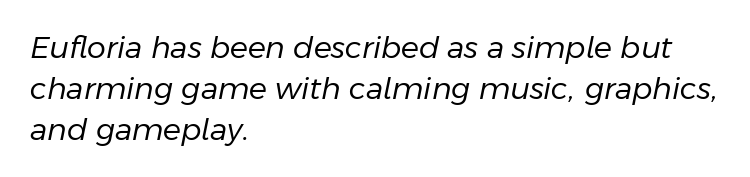
It's the slanting kind of type. The passage shown is typed in a proportional face where columns would drift. A classic flush-left, rag-right setting is used for this passage. This rendering features lettering with no underline.
